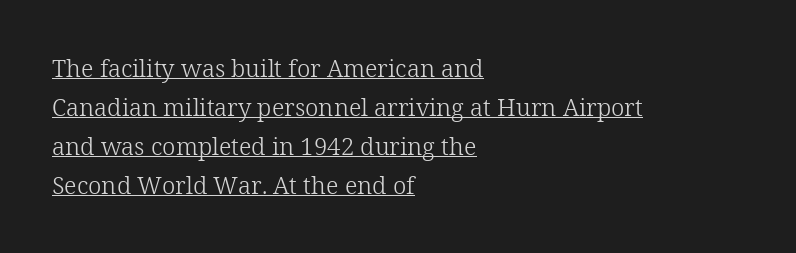
The image shows 24 px text type, upright; set left-aligned, normal line spacing (1.62x), normal letter spacing, underlined.
